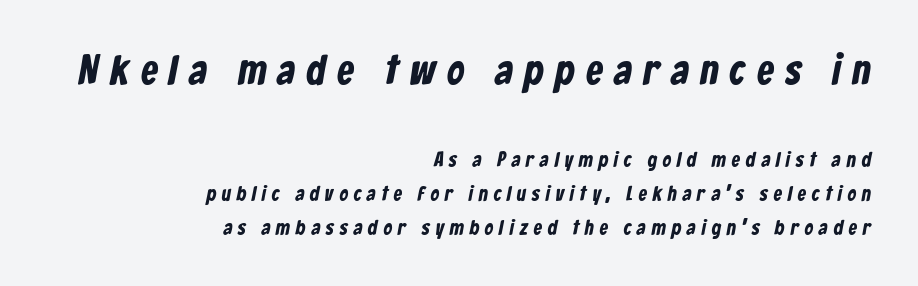
The typesetter chose a ragged-left arrangement here. Here the designer chose a conventional face with non-uniform glyph widths. The letterforms stand isolated, each surrounded by extra space. The rendering shrinks the type as you move from the upper chunk to the lower. Underlining? Definitely not there. A dark, heavy texture on the line: the type is bold.
